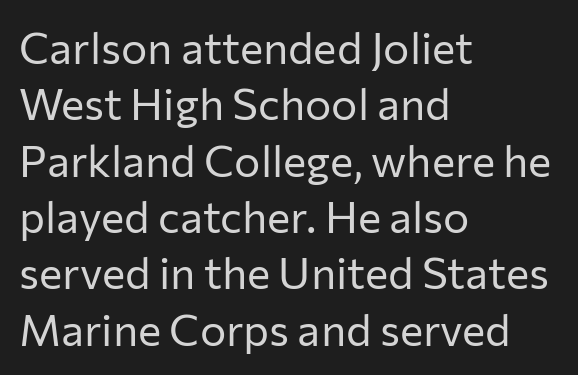
{"serif": "no", "italic": "no", "bold": "no", "weight": "regular", "width": "normal", "stroke_contrast": "low", "x_height": "medium", "monospaced": "no", "underline": "no", "align": "left", "line_spacing": "normal", "line_spacing_ratio": 1.28, "letter_spacing": "normal", "letter_spacing_em": 0.0, "glyph_px": 44}
